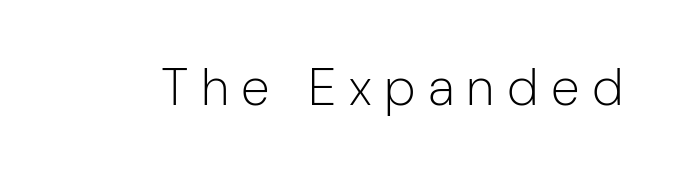
{"serif": "no", "italic": "no", "bold": "no", "weight": "light", "width": "normal", "stroke_contrast": "low", "x_height": "medium", "monospaced": "no", "underline": "no", "letter_spacing": "wide", "letter_spacing_em": 0.24, "glyph_px": 52}
